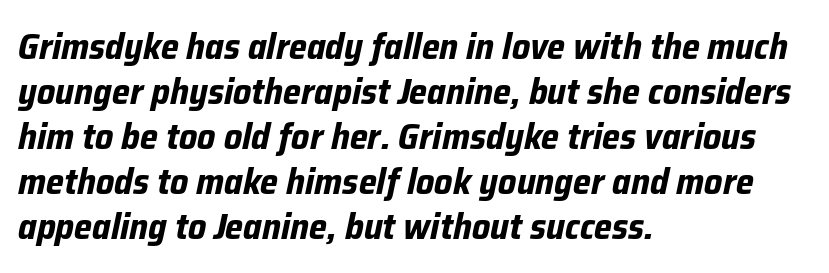
Q: Is the text bold? A: Yes.
Q: Is the text italic (slanted)? A: Yes, it leans right by about 12 degrees.
Q: Is the text underlined? A: No.
Q: How is the paragraph aligned? A: Left-aligned.
Q: Is the spacing between letters normal or unusually wide? A: Normal.
Q: Is the spacing between lines tight, normal or loose? A: Normal.
Q: Width (condensed, normal, or wide)? A: Normal.
Q: Stroke contrast? A: Low.
Q: x-height? A: Medium.
Q: Monospaced? A: No.
